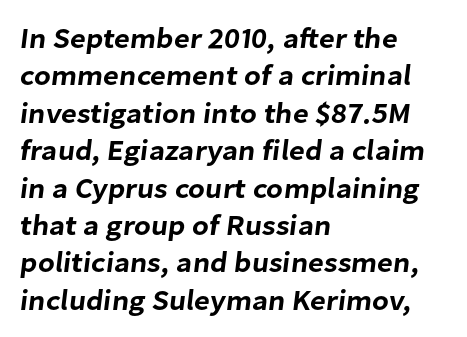
{"serif": "no", "width": "normal", "stroke_contrast": "low", "x_height": "medium", "monospaced": "no", "underline": "no", "align": "left", "line_spacing": "normal", "line_spacing_ratio": 1.29, "letter_spacing": "normal", "letter_spacing_em": 0.0, "glyph_px": 29}
